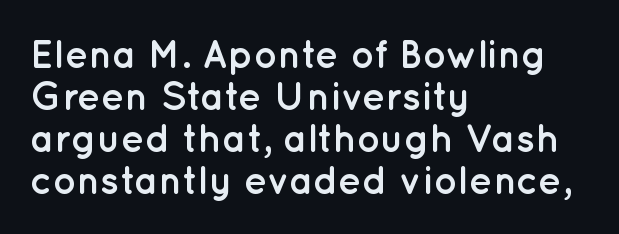
Q: Is the text bold? A: Yes.
Q: Is the text italic (slanted)? A: No, it is upright.
Q: Is the typeface a serif or a sans-serif typeface? A: Sans-serif.
Q: Is the text underlined? A: No.
Q: How is the paragraph aligned? A: Left-aligned.
Q: Is the spacing between letters normal or unusually wide? A: Normal.
Q: Is the spacing between lines tight, normal or loose? A: Tight.
Q: Width (condensed, normal, or wide)? A: Normal.
Q: Stroke contrast? A: Low.
Q: x-height? A: Medium.
Q: Monospaced? A: No.
